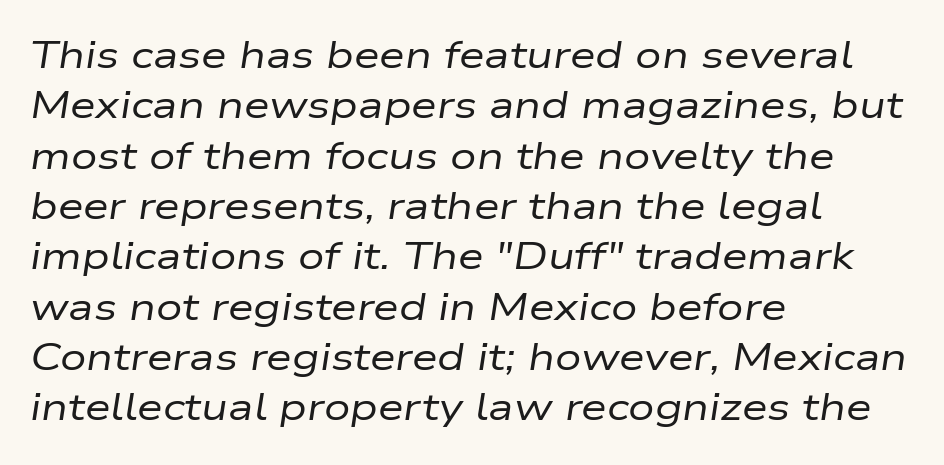
{"italic": "yes", "lean": "right", "slant_degrees": 9, "bold": "no", "weight": "regular", "width": "wide", "stroke_contrast": "low", "x_height": "medium", "monospaced": "no", "underline": "no", "align": "left", "line_spacing": "normal", "line_spacing_ratio": 1.36, "letter_spacing": "normal", "letter_spacing_em": 0.0, "glyph_px": 37}
